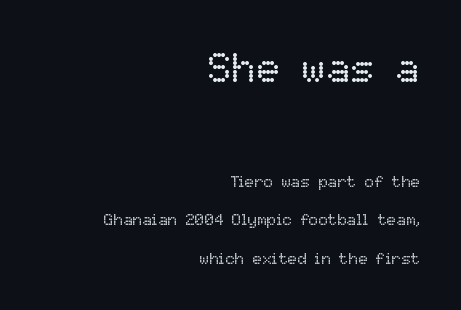
On a weight scale, this lands at 450 or below. Leading is clearly above the norm, producing a sparse column. The glyphs are unaccompanied by any horizontal stroke below them. Nothing unusual about the tracking: characters are spaced as the font intends. Think of a printed novel: that variable character pitch is what you see here. The paragraph has a hard right edge and a soft left edge.
